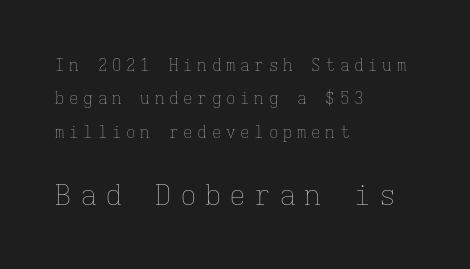
{"italic": "no", "bold": "no", "weight": "thin", "width": "normal", "stroke_contrast": "low", "x_height": "medium", "monospaced": "yes", "underline": "no", "align": "left", "line_spacing": "loose", "line_spacing_ratio": 2.08, "letter_spacing": "wide", "letter_spacing_em": 0.29, "larger_block": "second", "size_ratio": 1.75, "glyph_px": 28}
